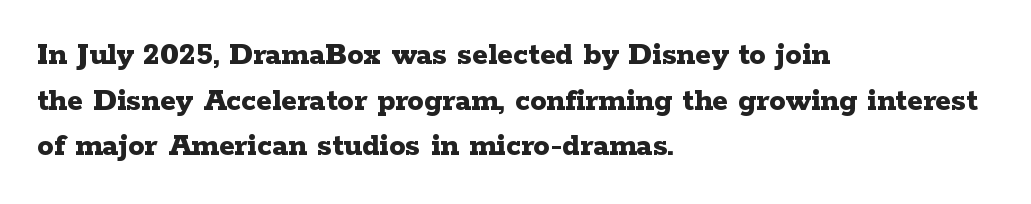
The vertical gap from one line to the next is medium. Caption: multi-line text, flush left, ragged right. Check where the strokes stop: tiny serifs finish them off. These lines carry a lot of weight — the face is fully bold. Upright lettering throughout.
